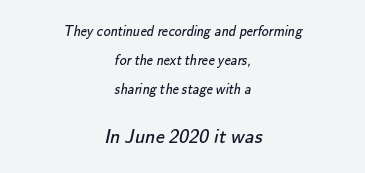
Stems here are at most as thick as an everyday book face. Both edges are ragged and mirror each other, which tells us the setting is centered. Note: smaller setting up top, larger setting below. The passage shown stacks its lines with a broad gap. Has an underline been added? It has not. Standard letterfit; no display-style spreading of the glyphs.
